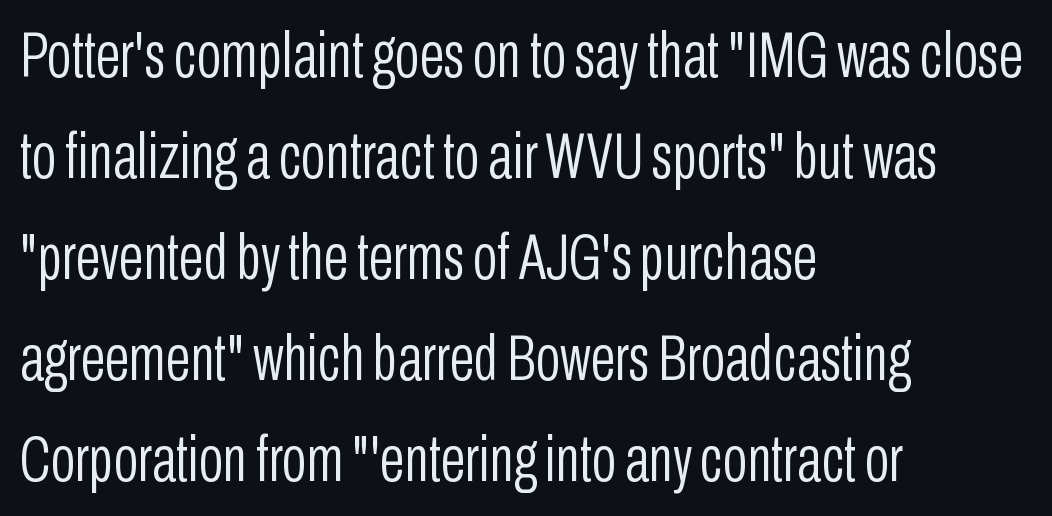
{"serif": "no", "italic": "no", "bold": "no", "weight": "light", "width": "condensed", "stroke_contrast": "low", "x_height": "medium", "monospaced": "no", "underline": "no", "align": "left", "line_spacing": "normal", "line_spacing_ratio": 1.58, "letter_spacing": "normal", "letter_spacing_em": 0.0, "glyph_px": 64}
